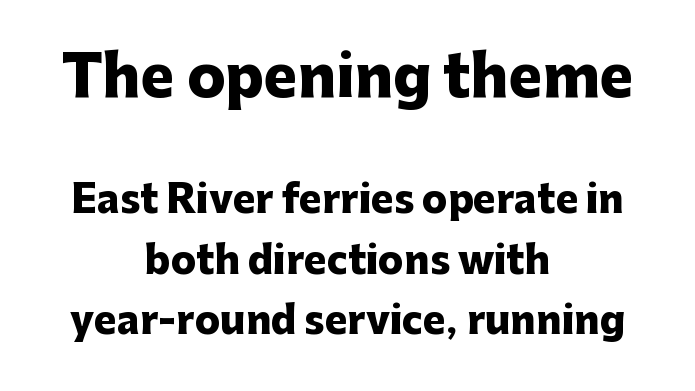
Horizontal alignment here is central, giving a formal, balanced look. Letters rest on an invisible, unmarked baseline. A typesetter would call this proportional, since set widths differ per character. Strokes here are thick enough to call this a true bold. The block of text has a typical density, with ordinary space between rows. The lettering stays uniformly vertical, giving the passage a roman look.
